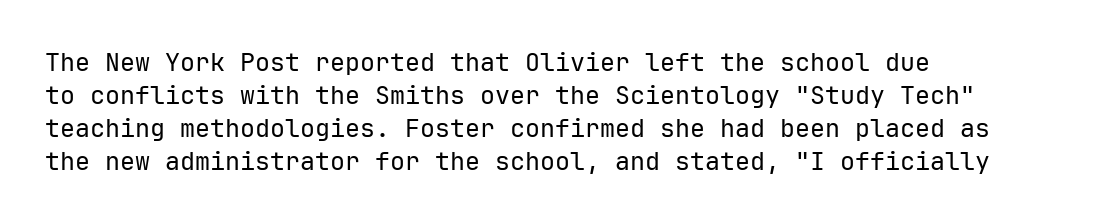
The image shows 25 px text type, upright; set left-aligned, normal line spacing (1.32x), normal letter spacing, not underlined.
